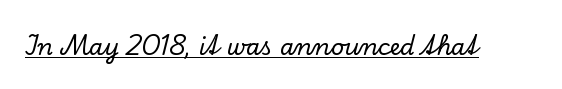
Q: Is the text italic (slanted)? A: Yes.
Q: Is the text underlined? A: Yes.
Q: Is the spacing between letters normal or unusually wide? A: Normal.
